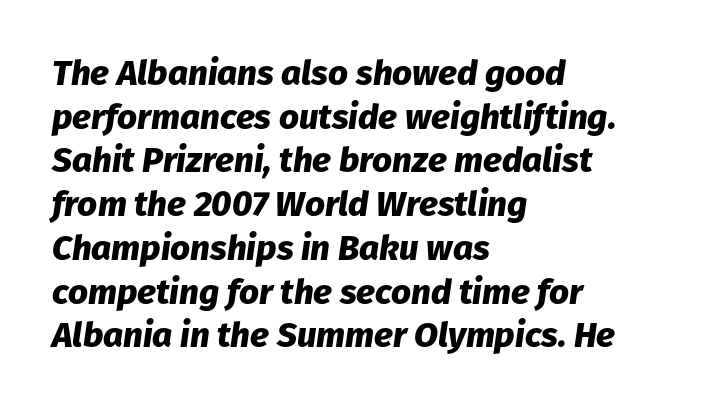
The image shows 35 px heavy type, italic (leaning right); set left-aligned, normal line spacing (1.25x), normal letter spacing, not underlined; low stroke contrast and a medium x-height.
